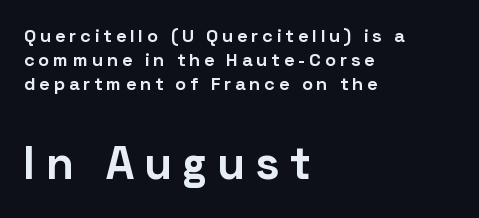
{"serif": "no", "italic": "no", "bold": "yes", "weight": "bold", "width": "normal", "stroke_contrast": "low", "x_height": "medium", "monospaced": "no", "underline": "no", "align": "left", "line_spacing": "normal", "line_spacing_ratio": 1.34, "letter_spacing": "wide", "letter_spacing_em": 0.24, "larger_block": "second", "size_ratio": 2.56, "glyph_px": 46}
